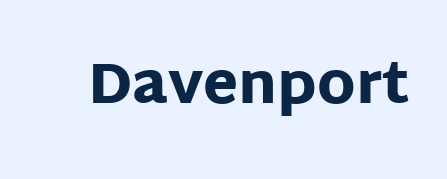
Q: Is the text bold? A: Yes.
Q: Is the text italic (slanted)? A: No, it is upright.
Q: Is the typeface a serif or a sans-serif typeface? A: Sans-serif.
Q: Is the text underlined? A: No.
Q: Is the spacing between letters normal or unusually wide? A: Normal.
Q: Width (condensed, normal, or wide)? A: Normal.
Q: Stroke contrast? A: Low.
Q: x-height? A: Large.
Q: Monospaced? A: No.
